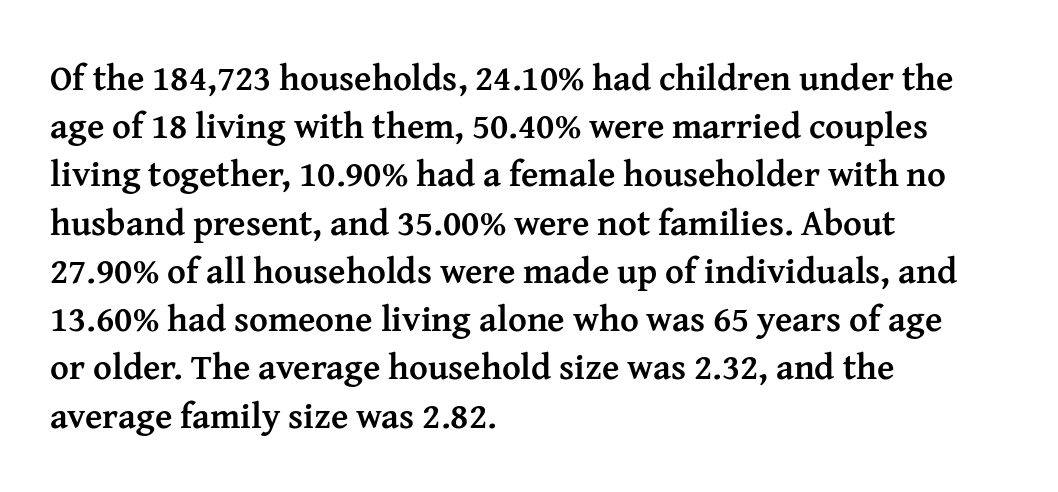
The image shows 36 px semibold serif type, upright; set left-aligned, normal line spacing (1.34x), normal letter spacing, not underlined; medium stroke contrast and a medium x-height.
